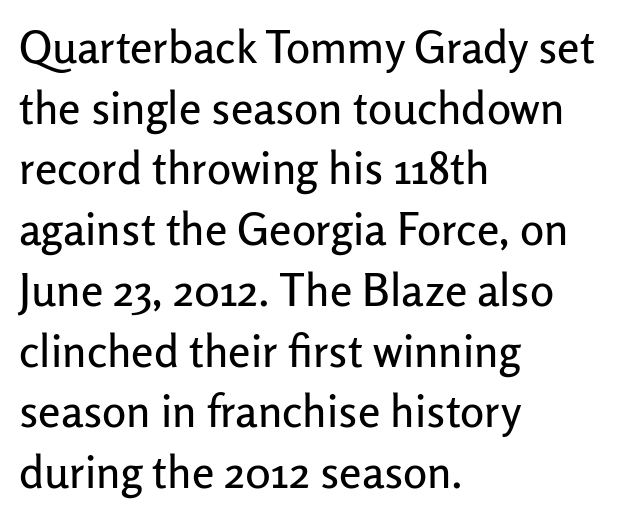
The space directly below the letters is spotless. Each line starts at the same left margin while the right side varies. Designer's note — italics off, roman on. The rendering uses natural spacing where letterforms have individual widths. Short note: letters normally spaced.
